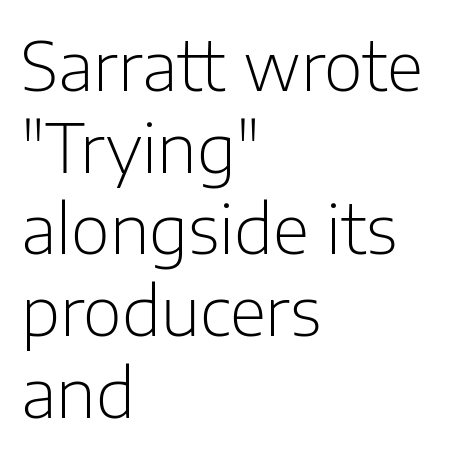
{"serif": "no", "italic": "no", "bold": "no", "weight": "light", "width": "normal", "stroke_contrast": "low", "x_height": "medium", "monospaced": "no", "underline": "no", "align": "left", "line_spacing_ratio": 1.22, "letter_spacing": "normal", "letter_spacing_em": 0.0, "glyph_px": 67}
